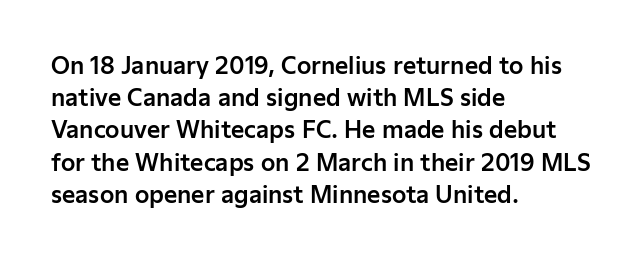
Does the leading feel generous? No, just average. The paragraph shown leans on its left margin. The string is rendered with underlining switched off. Here the glyphs are tracked normally, forming tight word shapes. The font's upright variant was chosen for this text.
